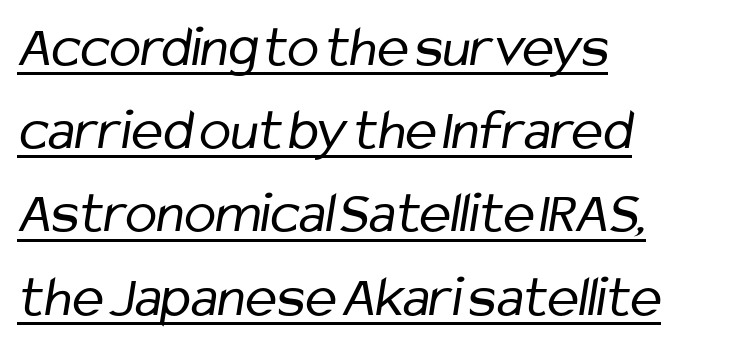
Q: Is the text bold? A: No.
Q: Is the typeface a serif or a sans-serif typeface? A: Sans-serif.
Q: Is the text underlined? A: Yes.
Q: How is the paragraph aligned? A: Left-aligned.
Q: Is the spacing between letters normal or unusually wide? A: Normal.
Q: Is the spacing between lines tight, normal or loose? A: Normal.
Q: Width (condensed, normal, or wide)? A: Condensed.
Q: Stroke contrast? A: Low.
Q: x-height? A: Medium.
Q: Monospaced? A: No.
